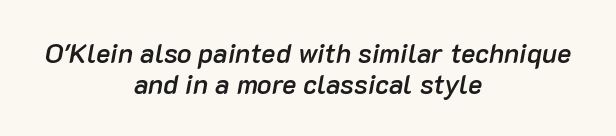
Short note: letters normally spaced. The sample has been set in demibold, a notch under bold. Lines of text with bare space underneath. Rendered with sloped, italic letterforms.
